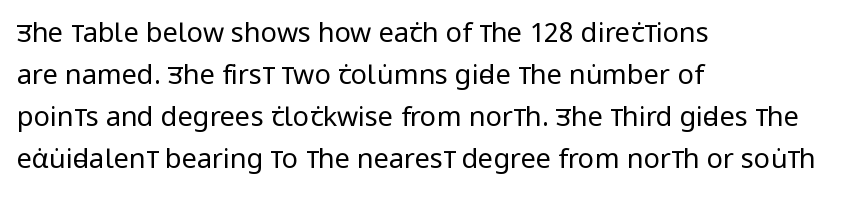
The image shows 27 px text type, upright; set left-aligned, normal line spacing (1.55x), normal letter spacing, not underlined.
